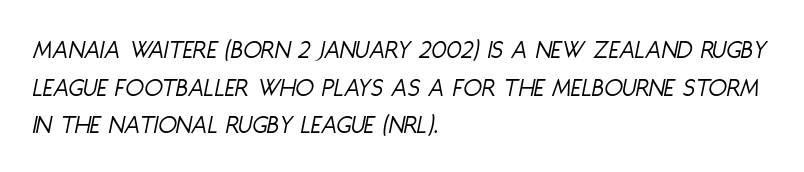
{"italic": "yes", "lean": "right", "slant_degrees": 11, "bold": "no", "underline": "no", "align": "left", "line_spacing": "normal", "line_spacing_ratio": 1.39, "letter_spacing": "normal", "letter_spacing_em": 0.0, "glyph_px": 27}
